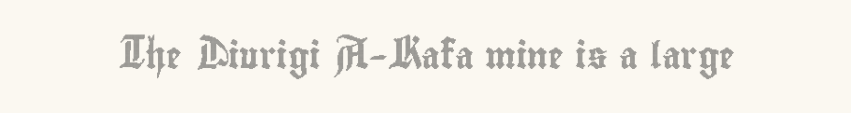
Q: Is the text italic (slanted)? A: No, it is upright.
Q: Is the text underlined? A: No.
Q: Is the spacing between letters normal or unusually wide? A: Normal.
